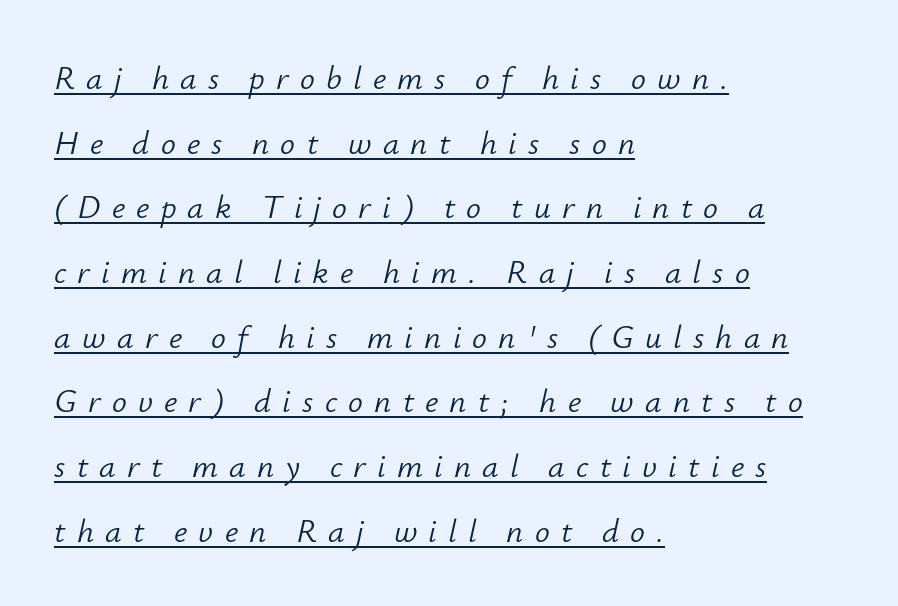
The image shows 33 px light type, italic (leaning right); set left-aligned, loose line spacing (1.96x), unusually wide letter spacing (+0.34 em), underlined; low stroke contrast and a small x-height.
